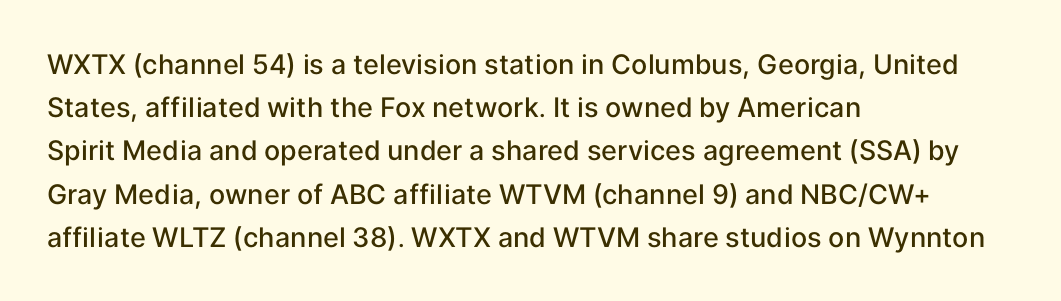
Q: Is the text bold? A: Semi-bold.
Q: Is the text italic (slanted)? A: No, it is upright.
Q: Is the text underlined? A: No.
Q: How is the paragraph aligned? A: Left-aligned.
Q: Is the spacing between letters normal or unusually wide? A: Normal.
Q: Is the spacing between lines tight, normal or loose? A: Normal.
